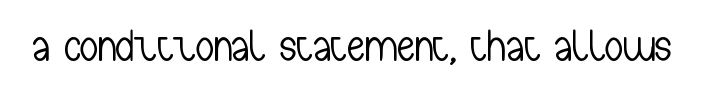
Q: Is the text bold? A: No.
Q: Is the text italic (slanted)? A: No, it is upright.
Q: Is the typeface a serif or a sans-serif typeface? A: Sans-serif.
Q: Is the text underlined? A: No.
Q: Is the spacing between letters normal or unusually wide? A: Normal.
Q: Width (condensed, normal, or wide)? A: Condensed.
Q: Stroke contrast? A: Low.
Q: x-height? A: Medium.
Q: Monospaced? A: No.
